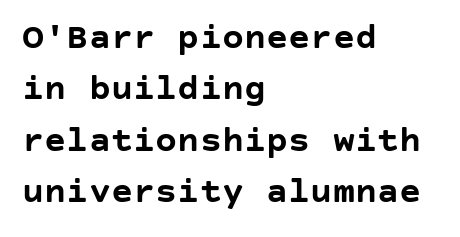
The foot of each line stays bare and open. Upright lettering throughout. The setting favours the left margin, as ordinary paragraphs usually do. Caption: bold face, heavy strokes. The designer left line spacing at the default. The letterforms sit shoulder to shoulder at normal distance.
